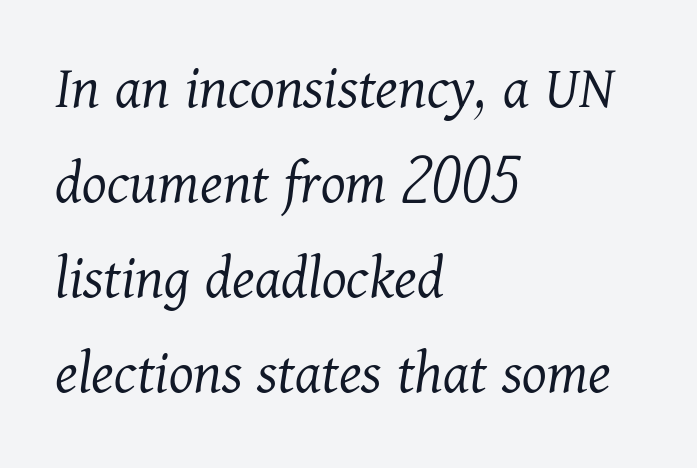
Q: Is the text bold? A: No.
Q: Is the text italic (slanted)? A: Yes, it leans right by about 11 degrees.
Q: Is the typeface a serif or a sans-serif typeface? A: Serif.
Q: Is the text underlined? A: No.
Q: How is the paragraph aligned? A: Left-aligned.
Q: Is the spacing between letters normal or unusually wide? A: Normal.
Q: Is the spacing between lines tight, normal or loose? A: Normal.
Q: Width (condensed, normal, or wide)? A: Normal.
Q: Stroke contrast? A: Medium.
Q: x-height? A: Medium.
Q: Monospaced? A: No.
